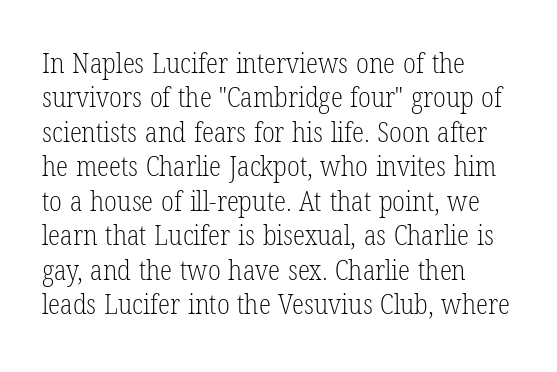
Q: Is the text bold? A: No.
Q: Is the text italic (slanted)? A: No, it is upright.
Q: Is the typeface a serif or a sans-serif typeface? A: Serif.
Q: Is the text underlined? A: No.
Q: How is the paragraph aligned? A: Left-aligned.
Q: Is the spacing between letters normal or unusually wide? A: Normal.
Q: Width (condensed, normal, or wide)? A: Condensed.
Q: Stroke contrast? A: Low.
Q: x-height? A: Medium.
Q: Monospaced? A: No.
